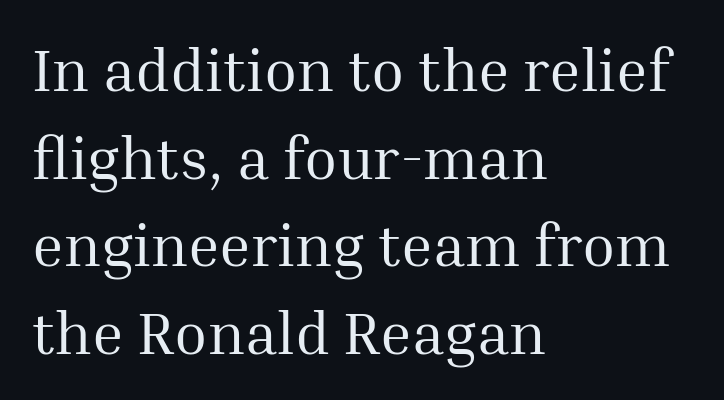
{"serif": "yes", "italic": "no", "bold": "no", "weight": "regular", "width": "normal", "stroke_contrast": "medium", "x_height": "medium", "monospaced": "no", "underline": "no", "align": "left", "line_spacing": "normal", "line_spacing_ratio": 1.46, "letter_spacing": "normal", "letter_spacing_em": 0.0, "glyph_px": 60}
